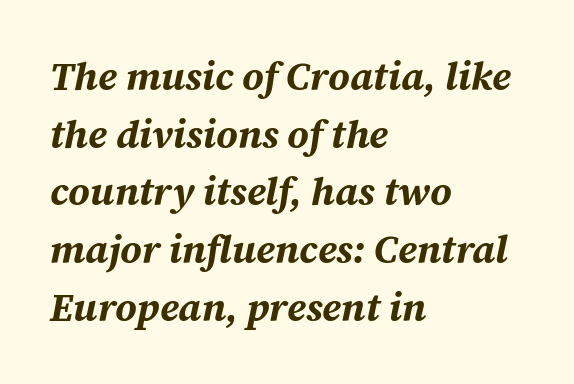
Q: Is the text bold? A: Yes.
Q: Is the text italic (slanted)? A: Yes, it leans right by about 12 degrees.
Q: Is the text underlined? A: No.
Q: How is the paragraph aligned? A: Left-aligned.
Q: Is the spacing between letters normal or unusually wide? A: Normal.
Q: Is the spacing between lines tight, normal or loose? A: Normal.
Q: Width (condensed, normal, or wide)? A: Normal.
Q: Stroke contrast? A: Medium.
Q: x-height? A: Medium.
Q: Monospaced? A: No.
